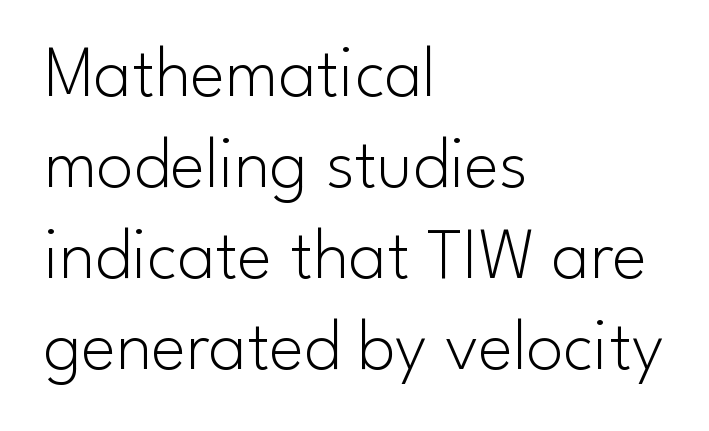
Q: Is the text bold? A: No.
Q: Is the text italic (slanted)? A: No, it is upright.
Q: Is the typeface a serif or a sans-serif typeface? A: Sans-serif.
Q: Is the text underlined? A: No.
Q: How is the paragraph aligned? A: Left-aligned.
Q: Is the spacing between letters normal or unusually wide? A: Normal.
Q: Width (condensed, normal, or wide)? A: Normal.
Q: Stroke contrast? A: Low.
Q: x-height? A: Small.
Q: Monospaced? A: No.
